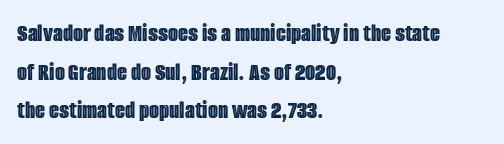
Q: Is the text italic (slanted)? A: No, it is upright.
Q: Is the text underlined? A: No.
Q: How is the paragraph aligned? A: Left-aligned.
Q: Is the spacing between letters normal or unusually wide? A: Normal.
Q: Is the spacing between lines tight, normal or loose? A: Normal.
